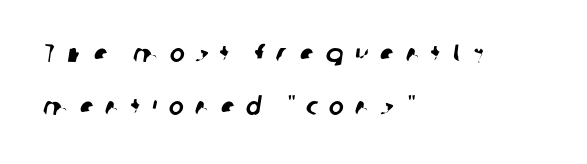
Q: Is the text underlined? A: No.
Q: How is the paragraph aligned? A: Left-aligned.
Q: Is the spacing between letters normal or unusually wide? A: Unusually wide.
Q: Is the spacing between lines tight, normal or loose? A: Loose.
